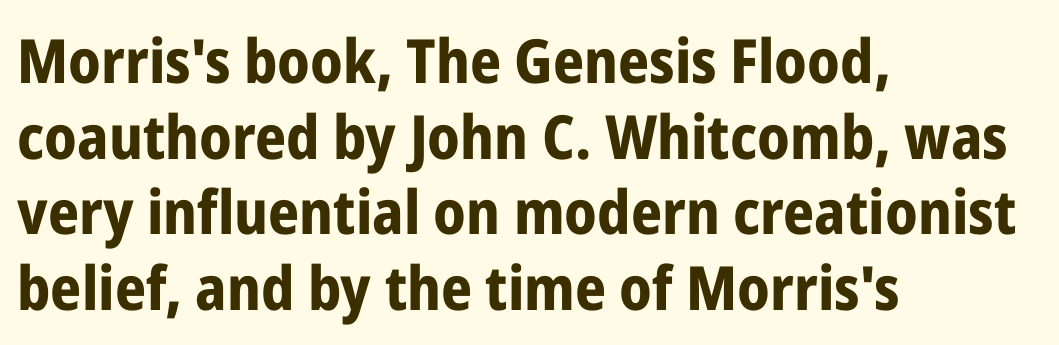
{"serif": "no", "italic": "no", "bold": "yes", "weight": "bold", "width": "condensed", "stroke_contrast": "low", "x_height": "medium", "monospaced": "no", "underline": "no", "align": "left", "line_spacing_ratio": 1.24, "letter_spacing": "normal", "letter_spacing_em": 0.0, "glyph_px": 61}
